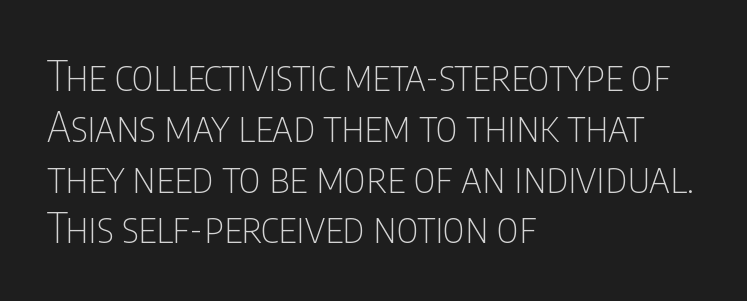
The image shows 42 px thin, condensed sans-serif type, upright; set left-aligned, line spacing 1.21x, normal letter spacing, not underlined; low stroke contrast and a large x-height.
